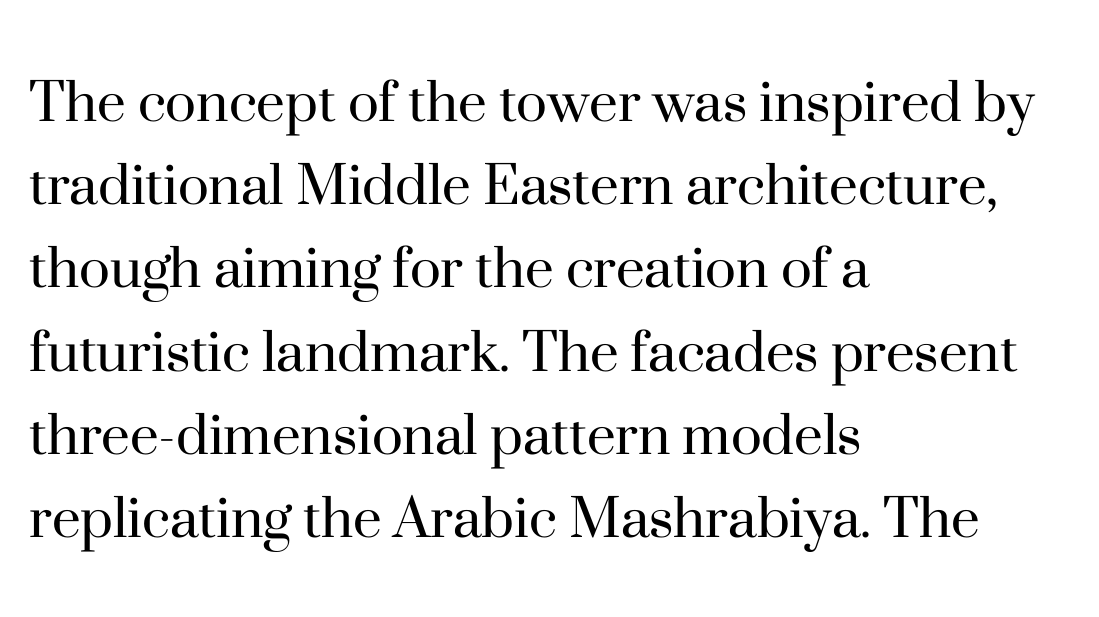
Q: Is the text bold? A: No.
Q: Is the text italic (slanted)? A: No, it is upright.
Q: Is the typeface a serif or a sans-serif typeface? A: Serif.
Q: Is the text underlined? A: No.
Q: How is the paragraph aligned? A: Left-aligned.
Q: Is the spacing between letters normal or unusually wide? A: Normal.
Q: Is the spacing between lines tight, normal or loose? A: Normal.
Q: Width (condensed, normal, or wide)? A: Normal.
Q: Stroke contrast? A: High.
Q: x-height? A: Small.
Q: Monospaced? A: No.
